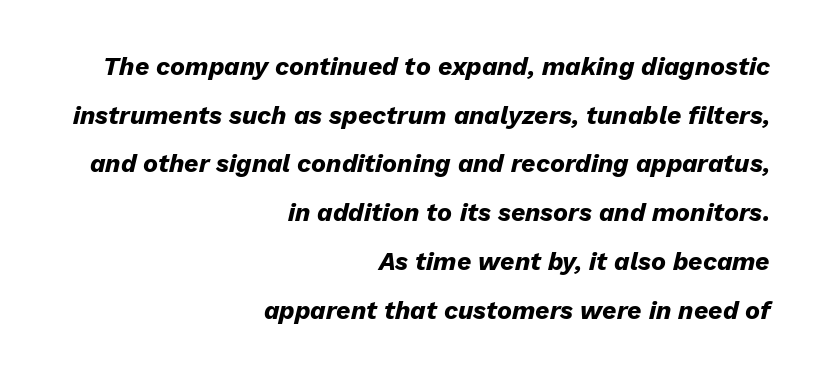
{"italic": "yes", "lean": "right", "slant_degrees": 13, "bold": "yes", "underline": "no", "align": "right", "line_spacing": "loose", "line_spacing_ratio": 1.95, "letter_spacing": "normal", "letter_spacing_em": 0.0, "glyph_px": 25}
